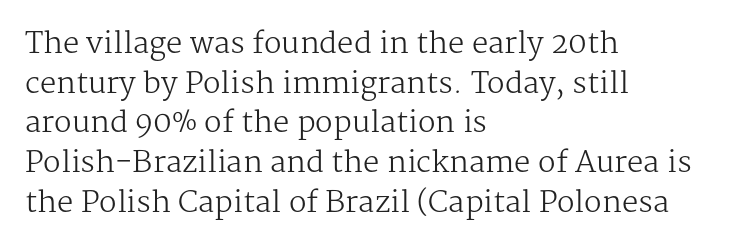
{"serif": "yes", "italic": "no", "bold": "no", "weight": "regular", "width": "normal", "stroke_contrast": "medium", "x_height": "medium", "monospaced": "no", "underline": "no", "align": "left", "line_spacing": "normal", "line_spacing_ratio": 1.37, "letter_spacing": "normal", "letter_spacing_em": 0.0, "glyph_px": 29}
